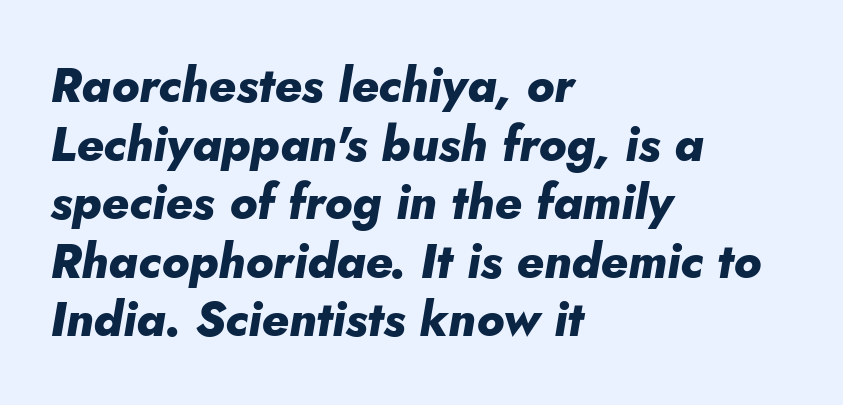
This is heavy type, rendered in bold. Would a proofreader flag this as italicized? Yes. Teacher's note: observe the even left margin — that is flush-left alignment. A typesetter would call this proportional, since set widths differ per character.
